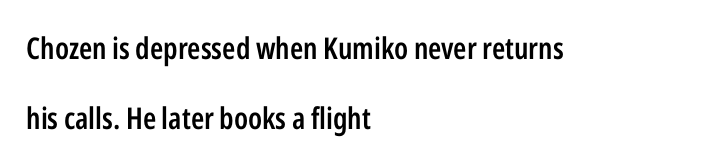
{"serif": "no", "italic": "no", "bold": "semi", "weight": "semibold", "width": "condensed", "stroke_contrast": "low", "x_height": "medium", "monospaced": "no", "underline": "no", "align": "left", "line_spacing": "loose", "line_spacing_ratio": 2.33, "letter_spacing": "normal", "letter_spacing_em": 0.0, "glyph_px": 30}
